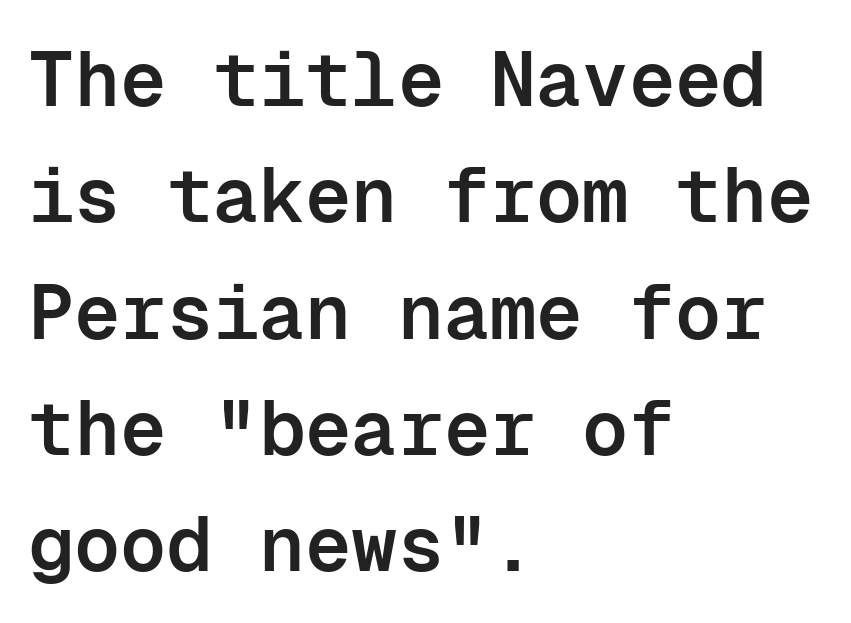
{"serif": "no", "italic": "no", "bold": "semi", "weight": "semibold", "width": "normal", "stroke_contrast": "low", "x_height": "medium", "monospaced": "yes", "underline": "no", "align": "left", "line_spacing": "normal", "line_spacing_ratio": 1.51, "letter_spacing": "normal", "letter_spacing_em": 0.0, "glyph_px": 77}
